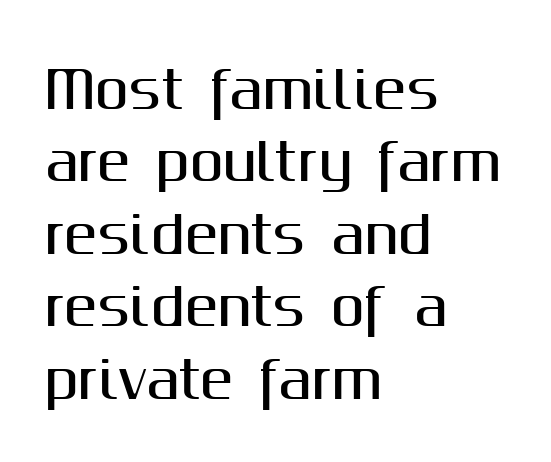
Q: Is the text italic (slanted)? A: No, it is upright.
Q: Is the typeface a serif or a sans-serif typeface? A: Sans-serif.
Q: Is the text underlined? A: No.
Q: How is the paragraph aligned? A: Left-aligned.
Q: Is the spacing between letters normal or unusually wide? A: Normal.
Q: Is the spacing between lines tight, normal or loose? A: Normal.
Q: Width (condensed, normal, or wide)? A: Normal.
Q: Stroke contrast? A: Medium.
Q: x-height? A: Medium.
Q: Monospaced? A: No.
